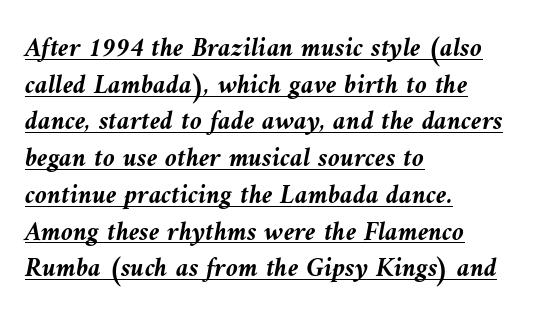
Caption: multi-line text, flush left, ragged right. This rendering leaves character spacing at its baseline value. The rendering uses the underline text-decoration. Italic? Definitely — the glyphs are oblique.
